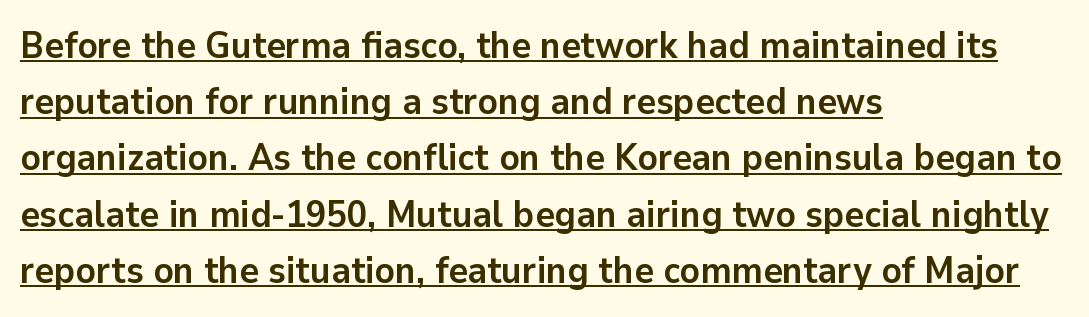
{"serif": "no", "italic": "no", "bold": "yes", "weight": "semibold", "width": "normal", "stroke_contrast": "low", "x_height": "medium", "monospaced": "no", "underline": "yes", "align": "left", "line_spacing": "normal", "line_spacing_ratio": 1.52, "letter_spacing": "normal", "letter_spacing_em": 0.0, "glyph_px": 37}
